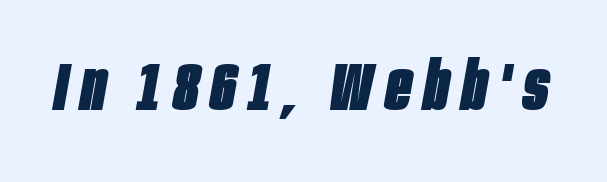
Q: Is the text bold? A: Yes.
Q: Is the text italic (slanted)? A: Yes, it leans right by about 10 degrees.
Q: Is the text underlined? A: No.
Q: Width (condensed, normal, or wide)? A: Condensed.
Q: Stroke contrast? A: Low.
Q: x-height? A: Large.
Q: Monospaced? A: No.
